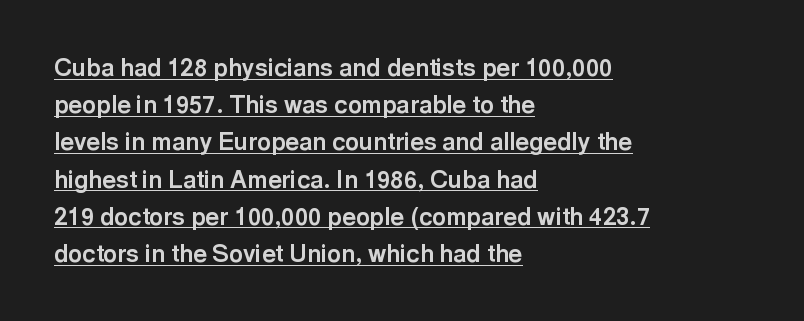
Summary of vertical rhythm: regular, with standard interline spacing. Plenty of ink on the page — the face is bold. Visually the block forms a straight wall on the left and a jagged coastline on the right. The typesetter has applied underlining to the passage shown.
